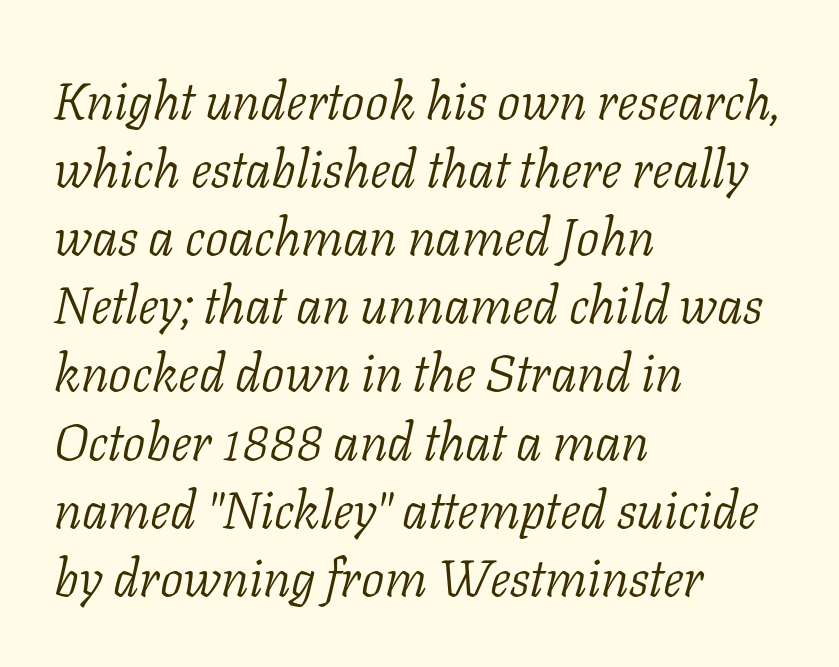
The image shows 52 px light serif type, italic (leaning right); set left-aligned, normal line spacing (1.31x), normal letter spacing, not underlined; low stroke contrast and a medium x-height.
